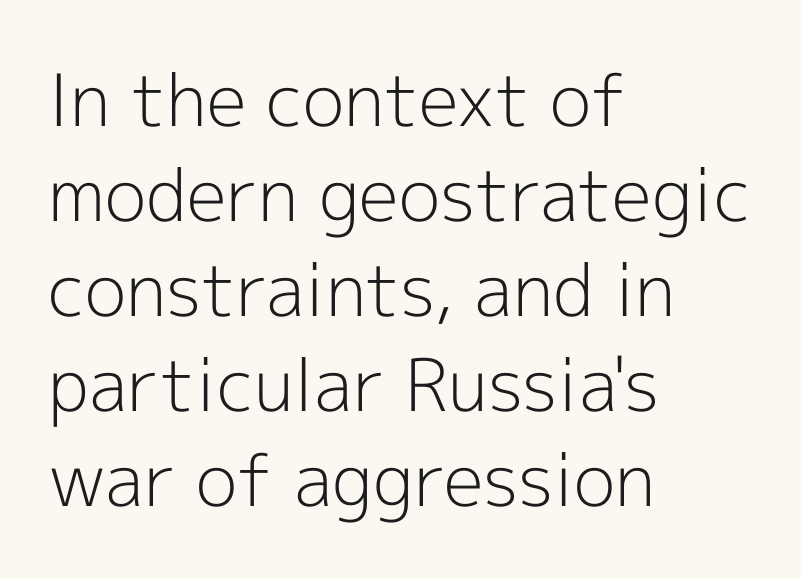
The image shows 72 px light sans-serif type, upright; set left-aligned, normal line spacing (1.32x), normal letter spacing, not underlined; a medium x-height.
